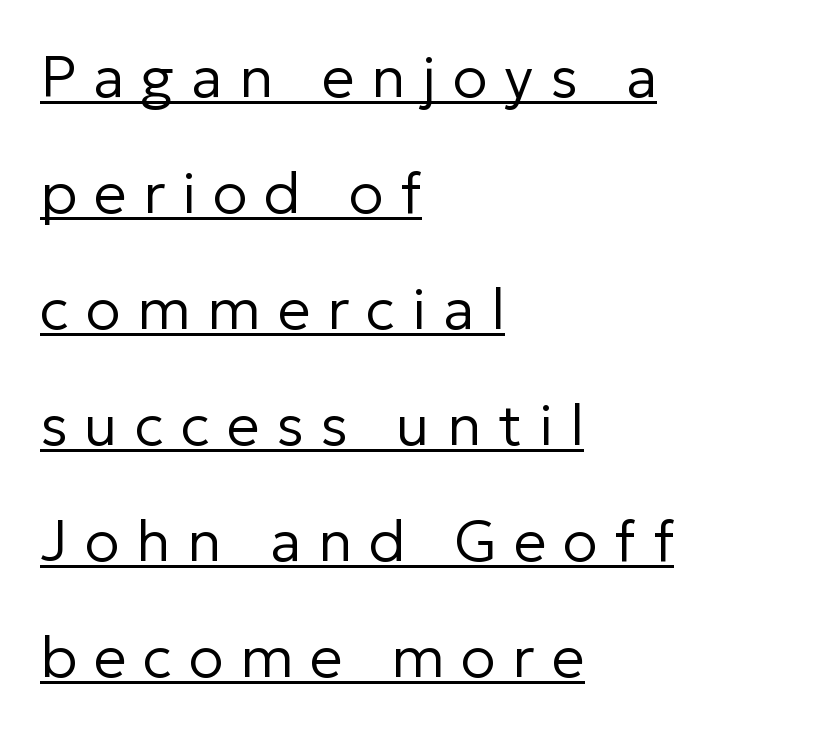
Q: Is the text bold? A: No.
Q: Is the text italic (slanted)? A: No, it is upright.
Q: Is the typeface a serif or a sans-serif typeface? A: Sans-serif.
Q: Is the text underlined? A: Yes.
Q: How is the paragraph aligned? A: Left-aligned.
Q: Is the spacing between letters normal or unusually wide? A: Unusually wide.
Q: Is the spacing between lines tight, normal or loose? A: Loose.
Q: Width (condensed, normal, or wide)? A: Normal.
Q: Stroke contrast? A: Low.
Q: x-height? A: Medium.
Q: Monospaced? A: No.
